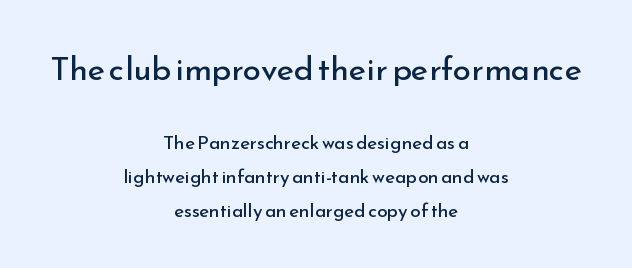
Does the copy run flush right? No — it is centered line by line. Ink coverage per letter is moderate at most. The lettering stays uniformly vertical, giving the passage a roman look. There is no visible air inserted between adjacent glyphs.
